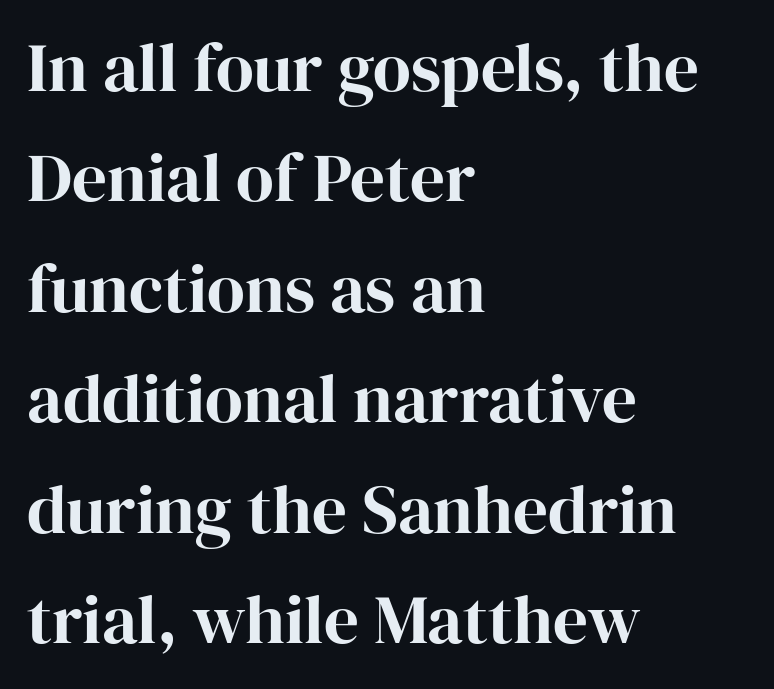
Q: Is the text italic (slanted)? A: No, it is upright.
Q: Is the typeface a serif or a sans-serif typeface? A: Serif.
Q: Is the text underlined? A: No.
Q: How is the paragraph aligned? A: Left-aligned.
Q: Is the spacing between letters normal or unusually wide? A: Normal.
Q: Is the spacing between lines tight, normal or loose? A: Normal.
Q: Width (condensed, normal, or wide)? A: Normal.
Q: Stroke contrast? A: High.
Q: x-height? A: Medium.
Q: Monospaced? A: No.
